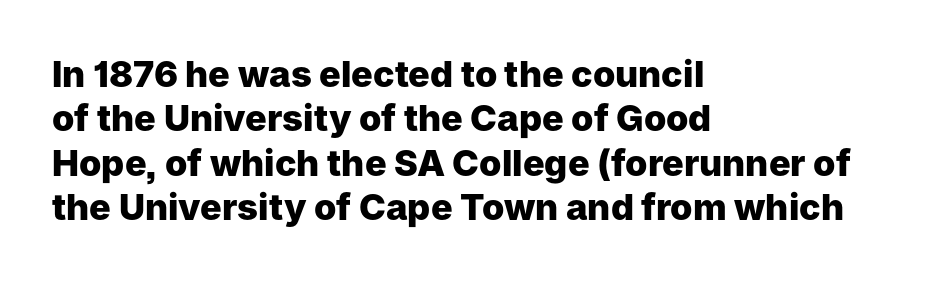
The image shows 36 px heavy sans-serif type, upright; set left-aligned, line spacing 1.23x, normal letter spacing, not underlined; low stroke contrast and a medium x-height.
